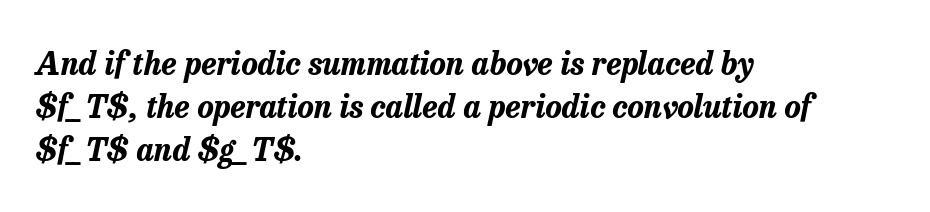
The image shows 31 px bold type, italic (leaning right); set left-aligned, normal line spacing (1.39x), normal letter spacing, not underlined; low stroke contrast and a medium x-height.
